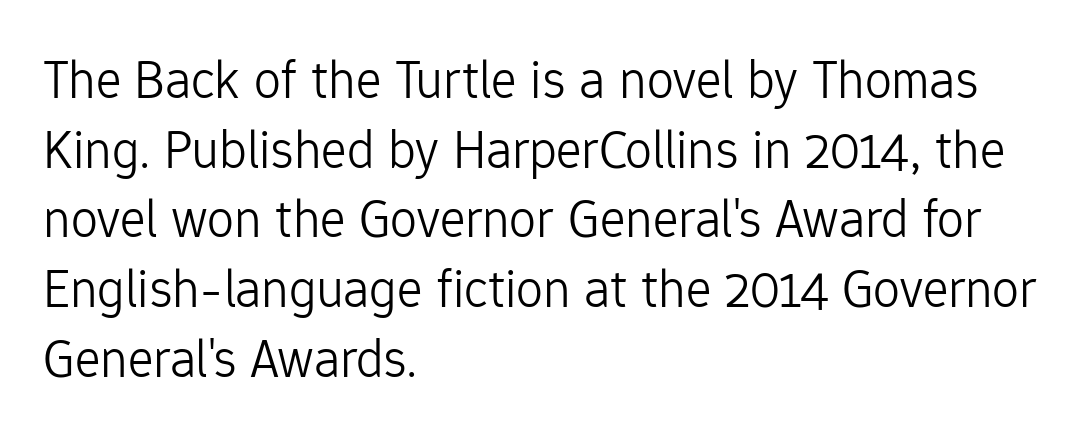
The image shows 54 px light sans-serif type, upright; set left-aligned, normal line spacing (1.29x), normal letter spacing, not underlined; low stroke contrast and a medium x-height.
